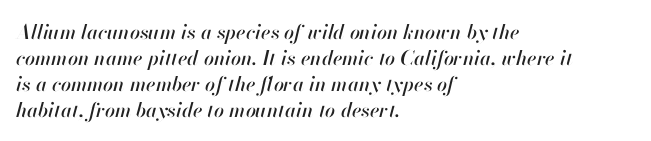
The image shows 20 px text type, italic (leaning right); set left-aligned, normal line spacing (1.3x), normal letter spacing, not underlined.
